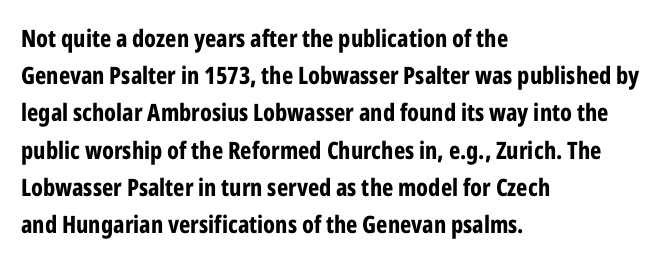
Q: Is the text bold? A: Yes.
Q: Is the text italic (slanted)? A: No, it is upright.
Q: Is the text underlined? A: No.
Q: How is the paragraph aligned? A: Left-aligned.
Q: Is the spacing between letters normal or unusually wide? A: Normal.
Q: Is the spacing between lines tight, normal or loose? A: Normal.
